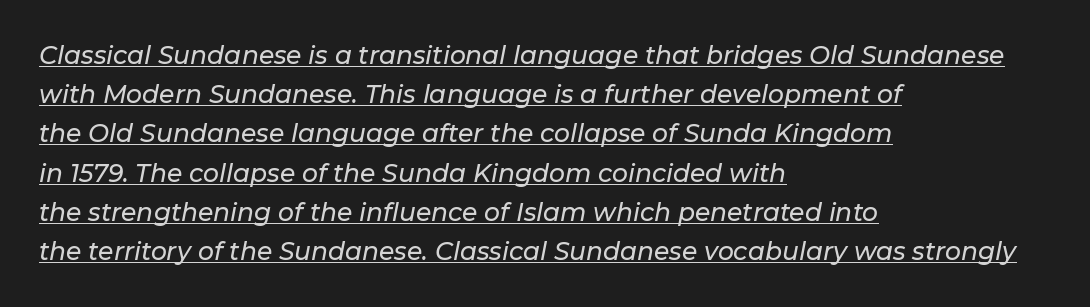
{"italic": "yes", "lean": "right", "slant_degrees": 11, "underline": "yes", "align": "left", "line_spacing": "normal", "line_spacing_ratio": 1.57, "letter_spacing": "normal", "letter_spacing_em": 0.0, "glyph_px": 25}
